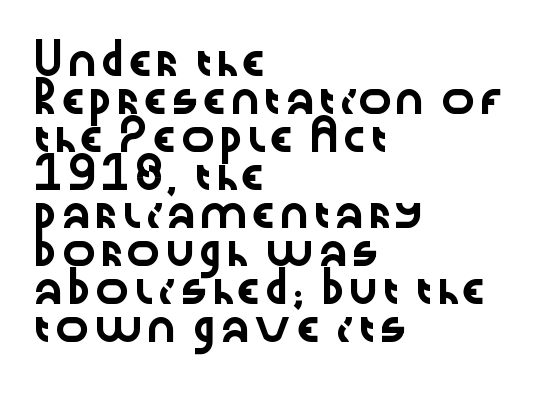
The face used here is proportionally spaced, like ordinary book or web type. This sample uses a sans-serif face. The block of text has a typical density, with ordinary space between rows. Here the glyphs are tracked normally, forming tight word shapes. Notice how the passage keeps a crisp vertical edge on the left only.
